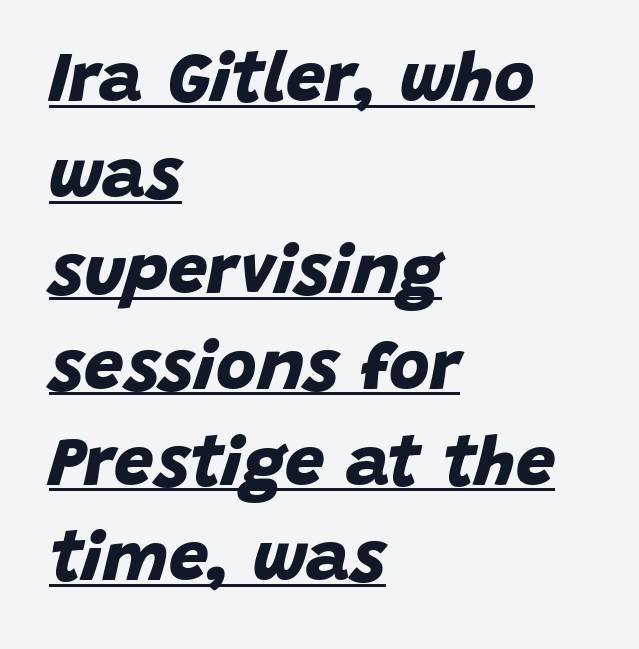
Q: Is the text bold? A: Yes.
Q: Is the typeface a serif or a sans-serif typeface? A: Sans-serif.
Q: Is the text underlined? A: Yes.
Q: How is the paragraph aligned? A: Left-aligned.
Q: Is the spacing between letters normal or unusually wide? A: Normal.
Q: Is the spacing between lines tight, normal or loose? A: Normal.
Q: Width (condensed, normal, or wide)? A: Normal.
Q: Stroke contrast? A: Low.
Q: x-height? A: Large.
Q: Monospaced? A: No.
